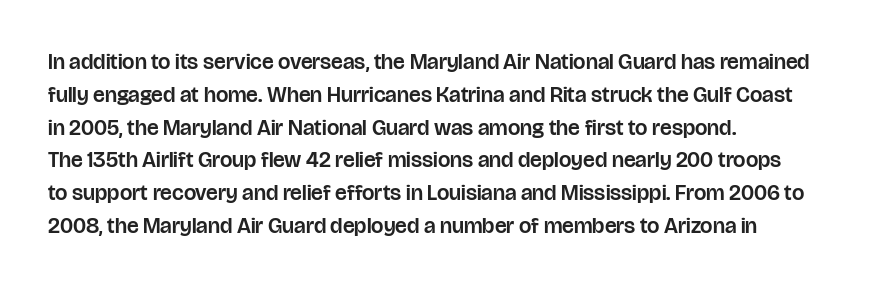
The specimen omits any rule beneath the text block's lines. Is the letter spacing exaggerated? No — it looks like the ordinary default. The typography opts for an upright posture over an oblique one. The rag falls on the right side of this text block. Baseline-to-baseline distance is the conventional proportion of letter height.
